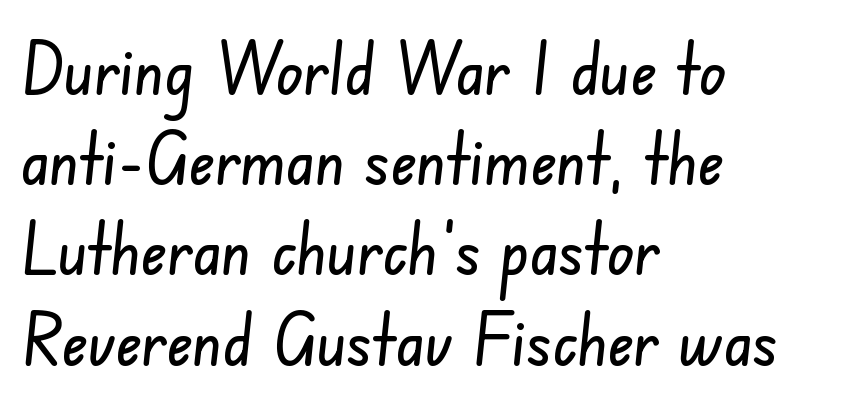
{"serif": "no", "width": "condensed", "stroke_contrast": "low", "x_height": "small", "monospaced": "no", "underline": "no", "align": "left", "line_spacing": "normal", "line_spacing_ratio": 1.27, "letter_spacing": "normal", "letter_spacing_em": 0.0, "glyph_px": 71}
